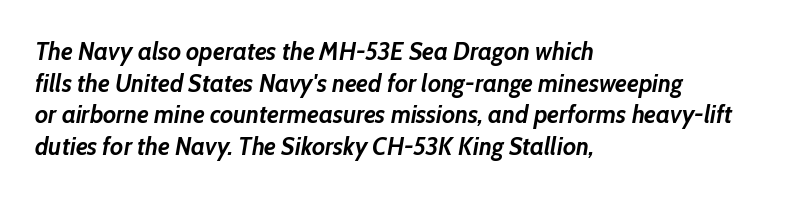
The image shows 25 px bold type, italic (leaning right); set left-aligned, normal line spacing (1.27x), normal letter spacing, not underlined.
